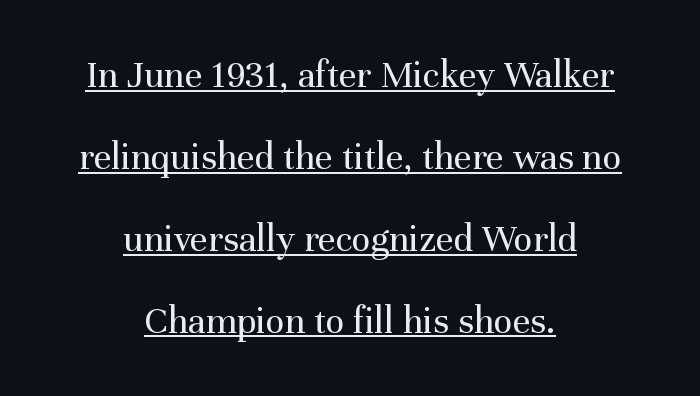
{"serif": "yes", "italic": "no", "bold": "no", "weight": "regular", "width": "normal", "stroke_contrast": "medium", "x_height": "medium", "monospaced": "no", "underline": "yes", "align": "center", "line_spacing": "loose", "line_spacing_ratio": 2.1, "letter_spacing": "normal", "letter_spacing_em": 0.0, "glyph_px": 39}
